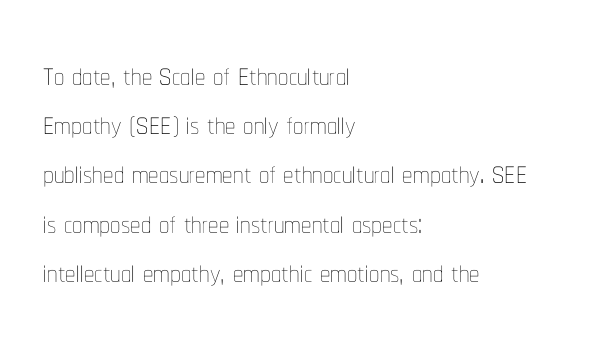
Q: Is the text bold? A: No.
Q: Is the text italic (slanted)? A: No, it is upright.
Q: Is the text underlined? A: No.
Q: How is the paragraph aligned? A: Left-aligned.
Q: Is the spacing between letters normal or unusually wide? A: Normal.
Q: Width (condensed, normal, or wide)? A: Condensed.
Q: Stroke contrast? A: Low.
Q: x-height? A: Medium.
Q: Monospaced? A: No.
